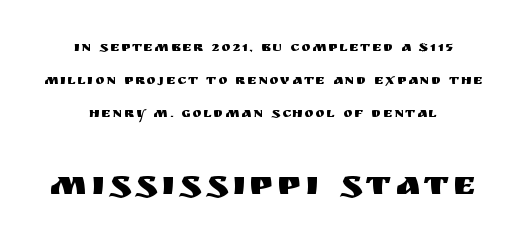
Q: Is the text italic (slanted)? A: No, it is upright.
Q: Is the typeface a serif or a sans-serif typeface? A: Sans-serif.
Q: Is the text underlined? A: No.
Q: How is the paragraph aligned? A: Centered.
Q: Is the spacing between lines tight, normal or loose? A: Loose.
Q: Which block of text is set in a larger size, the first (top) or the second (bottom)? A: The second (bottom) one.
Q: Width (condensed, normal, or wide)? A: Normal.
Q: Stroke contrast? A: Medium.
Q: x-height? A: Large.
Q: Monospaced? A: No.
